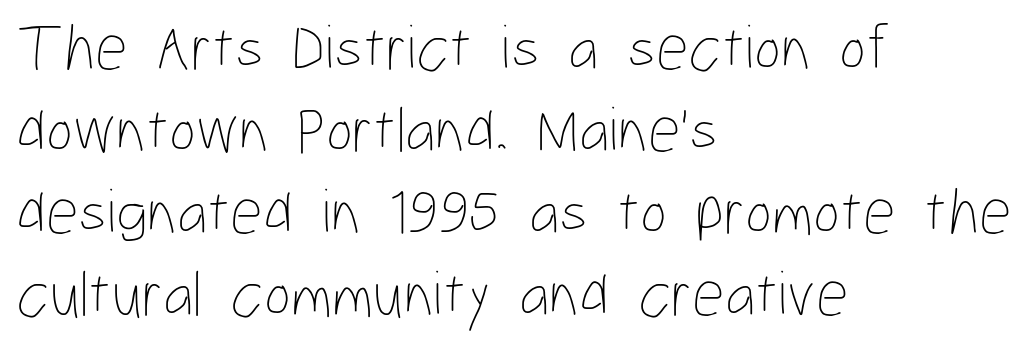
Q: Is the text bold? A: No.
Q: Is the text italic (slanted)? A: No, it is upright.
Q: Is the text underlined? A: No.
Q: How is the paragraph aligned? A: Left-aligned.
Q: Is the spacing between letters normal or unusually wide? A: Normal.
Q: Is the spacing between lines tight, normal or loose? A: Normal.
Q: Width (condensed, normal, or wide)? A: Condensed.
Q: Stroke contrast? A: Low.
Q: x-height? A: Medium.
Q: Monospaced? A: No.
